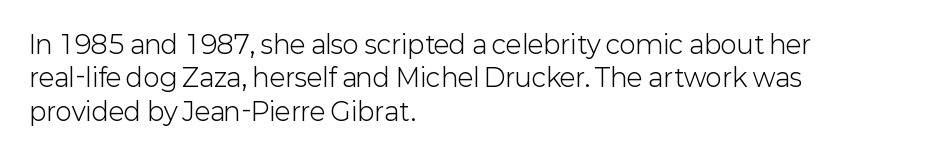
Q: Is the text bold? A: No.
Q: Is the text italic (slanted)? A: No, it is upright.
Q: Is the text underlined? A: No.
Q: How is the paragraph aligned? A: Left-aligned.
Q: Is the spacing between letters normal or unusually wide? A: Normal.
Q: Is the spacing between lines tight, normal or loose? A: Normal.
